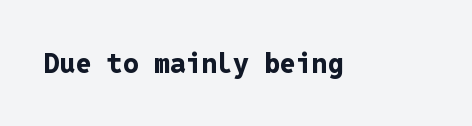
The image shows 28 px bold sans-serif type, upright, monospaced; set normal letter spacing, not underlined; low stroke contrast and a medium x-height.
